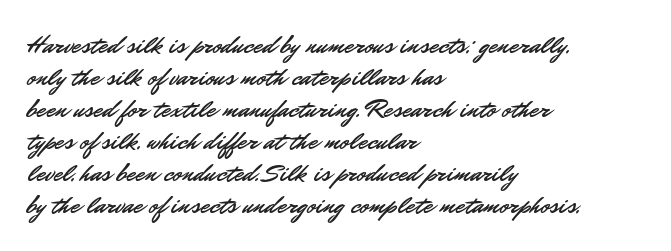
The image shows 26 px text type; set left-aligned, line spacing 1.23x, normal letter spacing, not underlined.
